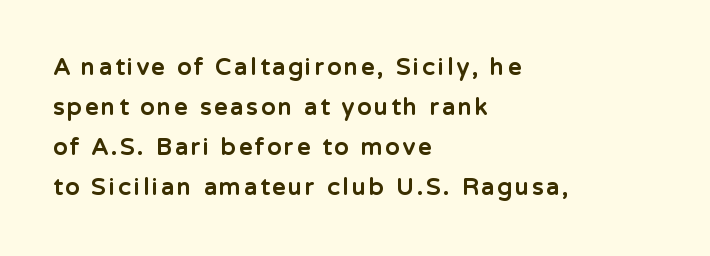
{"italic": "no", "bold": "yes", "underline": "no", "align": "left", "line_spacing_ratio": 1.74, "glyph_px": 23}
